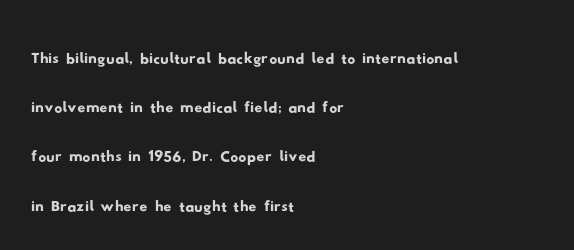
The image shows 40 px wide sans-serif type; set left-aligned, line spacing 1.23x, normal letter spacing, not underlined; low stroke contrast and a small x-height.
